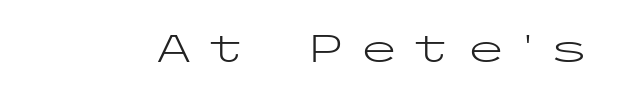
{"serif": "no", "italic": "no", "bold": "no", "weight": "light", "width": "wide", "stroke_contrast": "low", "x_height": "medium", "underline": "no", "letter_spacing": "wide", "letter_spacing_em": 0.3, "glyph_px": 38}
